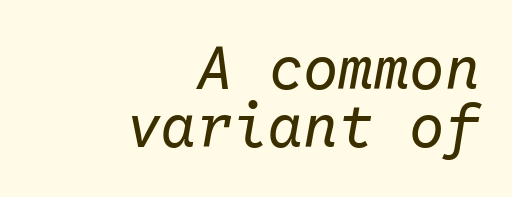
The image shows 59 px regular-weight type, italic (leaning right), monospaced; set right-aligned, tight line spacing (0.99x), normal letter spacing, not underlined; low stroke contrast and a medium x-height.
